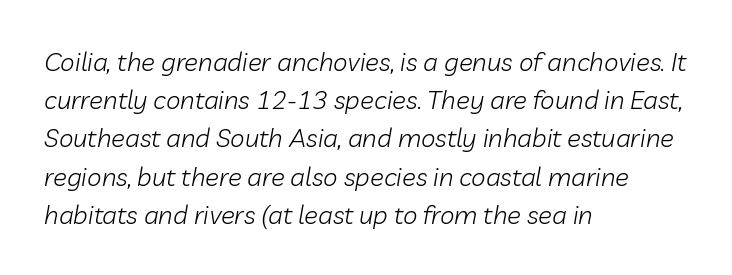
The image shows 26 px text type, italic (leaning right); set left-aligned, normal line spacing (1.47x), normal letter spacing, not underlined.
